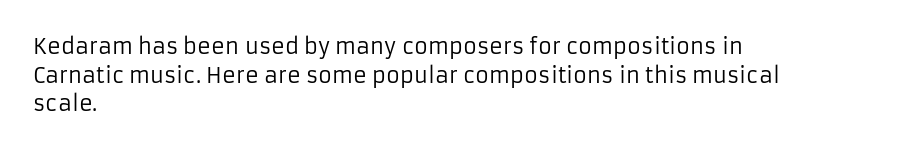
Q: Is the text bold? A: No.
Q: Is the text italic (slanted)? A: No, it is upright.
Q: Is the text underlined? A: No.
Q: How is the paragraph aligned? A: Left-aligned.
Q: Is the spacing between letters normal or unusually wide? A: Normal.
Q: Is the spacing between lines tight, normal or loose? A: Normal.
